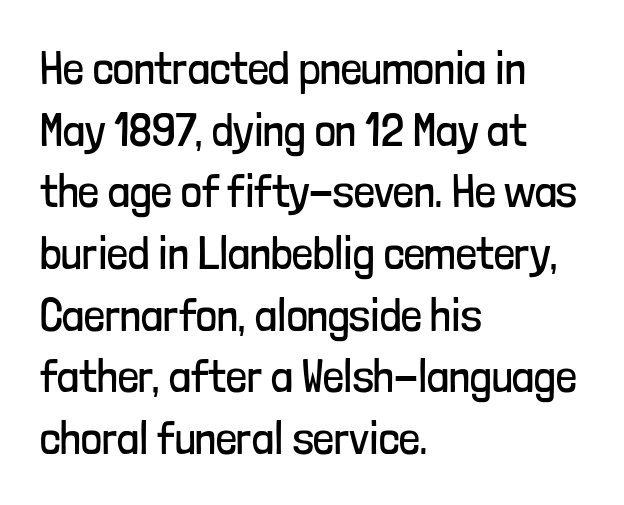
{"serif": "no", "italic": "no", "bold": "no", "weight": "regular", "width": "condensed", "stroke_contrast": "low", "x_height": "medium", "monospaced": "no", "underline": "no", "align": "left", "line_spacing": "normal", "line_spacing_ratio": 1.34, "letter_spacing": "normal", "letter_spacing_em": 0.0, "glyph_px": 46}
